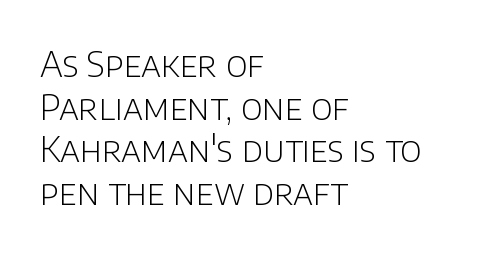
Q: Is the text bold? A: No.
Q: Is the text italic (slanted)? A: No, it is upright.
Q: Is the typeface a serif or a sans-serif typeface? A: Sans-serif.
Q: Is the text underlined? A: No.
Q: How is the paragraph aligned? A: Left-aligned.
Q: Is the spacing between letters normal or unusually wide? A: Normal.
Q: Width (condensed, normal, or wide)? A: Normal.
Q: Stroke contrast? A: Low.
Q: x-height? A: Large.
Q: Monospaced? A: No.
